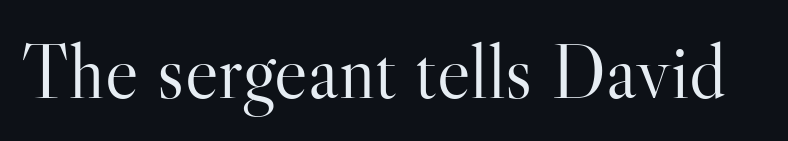
Q: Is the text bold? A: No.
Q: Is the text italic (slanted)? A: No, it is upright.
Q: Is the typeface a serif or a sans-serif typeface? A: Serif.
Q: Is the text underlined? A: No.
Q: Is the spacing between letters normal or unusually wide? A: Normal.
Q: Width (condensed, normal, or wide)? A: Normal.
Q: Stroke contrast? A: High.
Q: x-height? A: Small.
Q: Monospaced? A: No.
